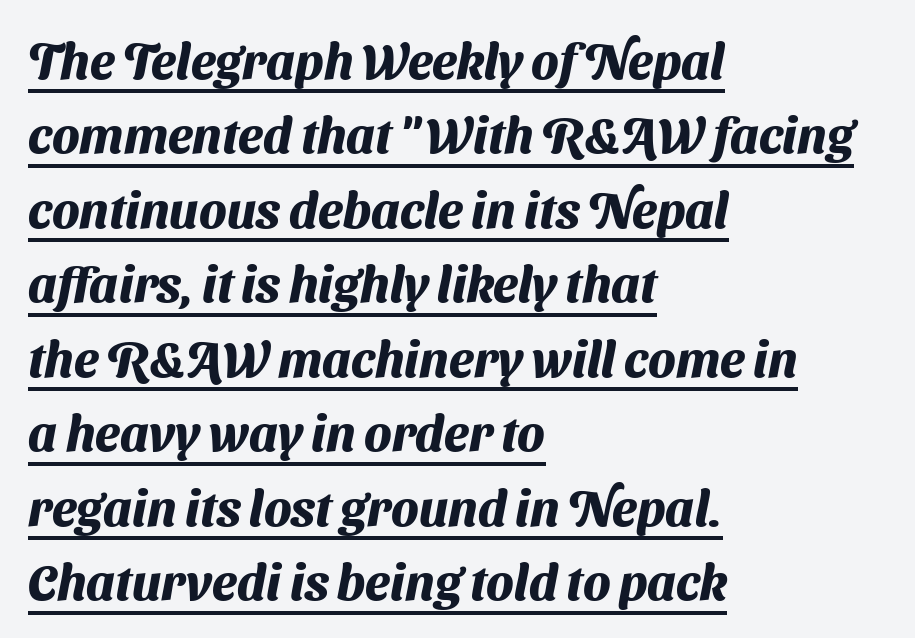
{"serif": "no", "bold": "yes", "weight": "heavy", "width": "normal", "stroke_contrast": "medium", "x_height": "medium", "monospaced": "no", "underline": "yes", "align": "left", "line_spacing": "normal", "line_spacing_ratio": 1.49, "letter_spacing": "normal", "letter_spacing_em": 0.0, "glyph_px": 50}
